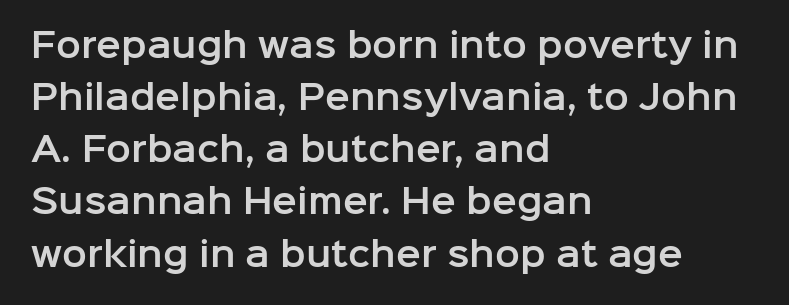
{"serif": "no", "italic": "no", "width": "normal", "stroke_contrast": "low", "x_height": "medium", "monospaced": "no", "underline": "no", "align": "left", "line_spacing": "normal", "line_spacing_ratio": 1.58, "letter_spacing": "normal", "letter_spacing_em": 0.0, "glyph_px": 33}
